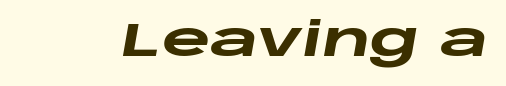
Q: Is the text bold? A: Yes.
Q: Is the text italic (slanted)? A: Yes, it leans right by about 10 degrees.
Q: Is the text underlined? A: No.
Q: Is the spacing between letters normal or unusually wide? A: Normal.
Q: Width (condensed, normal, or wide)? A: Wide.
Q: Stroke contrast? A: Low.
Q: x-height? A: Large.
Q: Monospaced? A: No.
